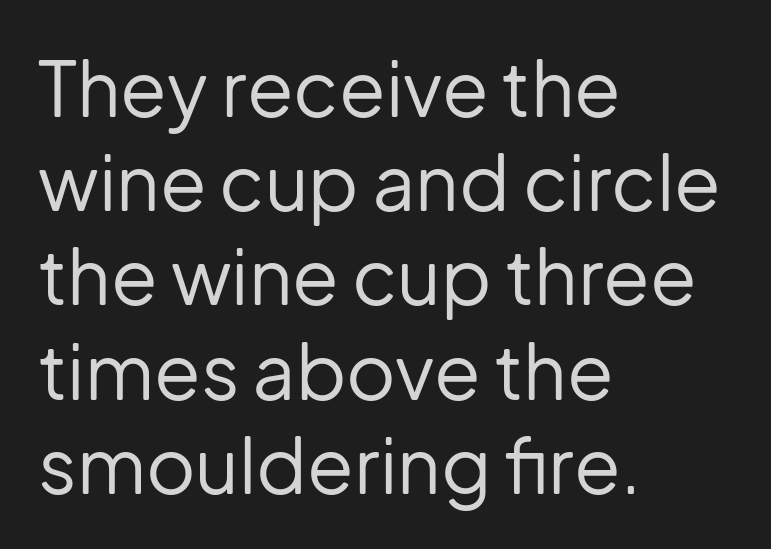
The image shows 76 px regular-weight sans-serif type, upright; set left-aligned, line spacing 1.24x, normal letter spacing, not underlined; low stroke contrast and a medium x-height.
